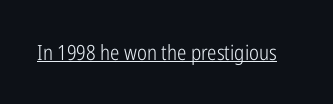
Q: Is the text bold? A: No.
Q: Is the text italic (slanted)? A: No, it is upright.
Q: Is the text underlined? A: Yes.
Q: Is the spacing between letters normal or unusually wide? A: Normal.
